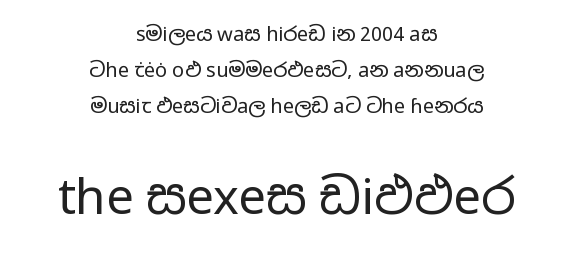
Q: Is the text bold? A: No.
Q: Is the text italic (slanted)? A: No, it is upright.
Q: Is the typeface a serif or a sans-serif typeface? A: Sans-serif.
Q: Is the text underlined? A: No.
Q: How is the paragraph aligned? A: Centered.
Q: Is the spacing between letters normal or unusually wide? A: Normal.
Q: Which block of text is set in a larger size, the first (top) or the second (bottom)? A: The second (bottom) one.
Q: Width (condensed, normal, or wide)? A: Wide.
Q: Stroke contrast? A: Low.
Q: x-height? A: Medium.
Q: Monospaced? A: No.
